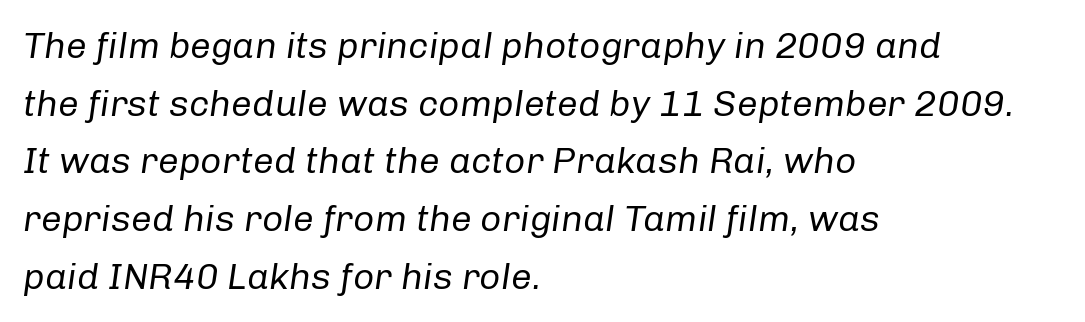
{"italic": "yes", "lean": "right", "slant_degrees": 8, "bold": "no", "weight": "regular", "width": "normal", "stroke_contrast": "low", "x_height": "medium", "monospaced": "no", "underline": "no", "align": "left", "line_spacing": "normal", "line_spacing_ratio": 1.56, "letter_spacing": "normal", "letter_spacing_em": 0.0, "glyph_px": 37}
